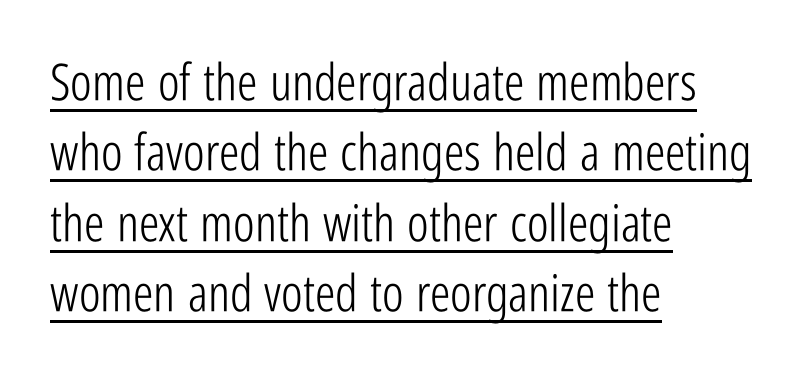
{"serif": "no", "italic": "no", "bold": "no", "weight": "light", "width": "condensed", "stroke_contrast": "low", "x_height": "medium", "monospaced": "no", "underline": "yes", "align": "left", "line_spacing": "normal", "line_spacing_ratio": 1.38, "letter_spacing": "normal", "letter_spacing_em": 0.0, "glyph_px": 51}
